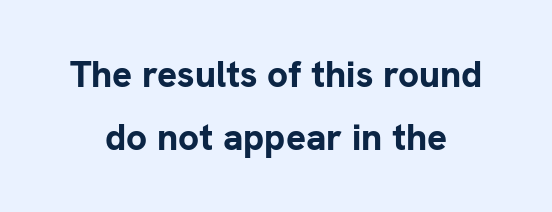
The image shows 37 px bold sans-serif type, upright; set normal line spacing (1.69x), normal letter spacing, not underlined; low stroke contrast and a medium x-height.
